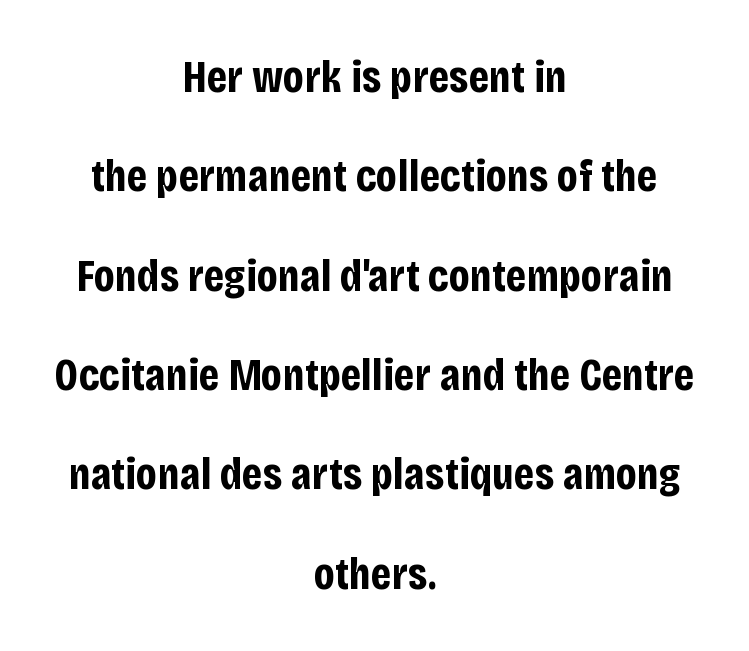
The image shows 46 px bold, condensed sans-serif type, upright; set centered, loose line spacing (2.16x), normal letter spacing, not underlined; low stroke contrast and a large x-height.
